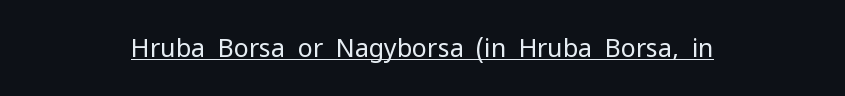
The image shows 25 px text type, upright; set centered, normal letter spacing, underlined.
